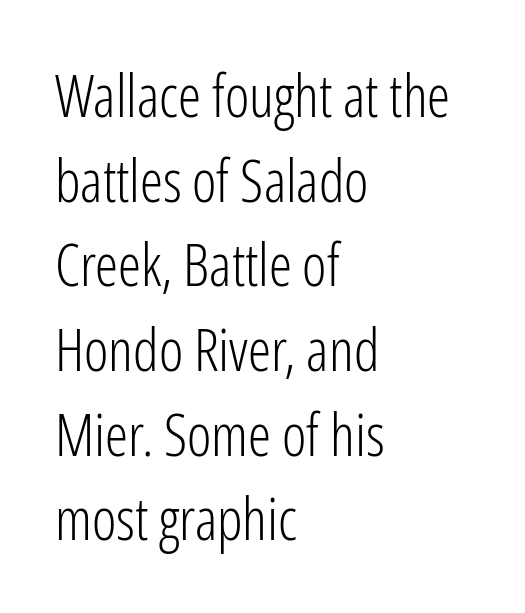
Horizontally, the lines are justified to the leading edge only. A typesetter would call this proportional, since set widths differ per character. Every stem runs plumb, perpendicular to the baseline. Anything drawn beneath the words? Only blank space. Nothing unusual about the tracking: characters are spaced as the font intends.
